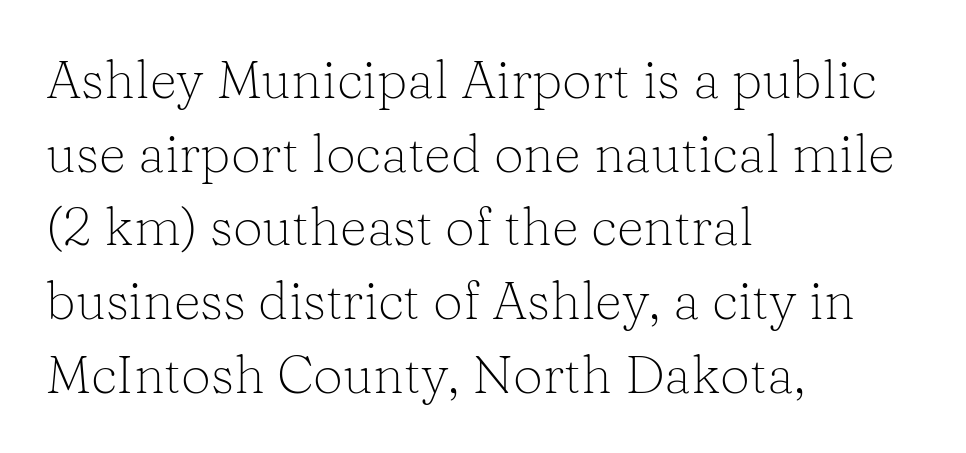
Q: Is the text bold? A: No.
Q: Is the text italic (slanted)? A: No, it is upright.
Q: Is the typeface a serif or a sans-serif typeface? A: Serif.
Q: Is the text underlined? A: No.
Q: How is the paragraph aligned? A: Left-aligned.
Q: Is the spacing between letters normal or unusually wide? A: Normal.
Q: Is the spacing between lines tight, normal or loose? A: Normal.
Q: Width (condensed, normal, or wide)? A: Normal.
Q: Stroke contrast? A: Low.
Q: x-height? A: Medium.
Q: Monospaced? A: No.
